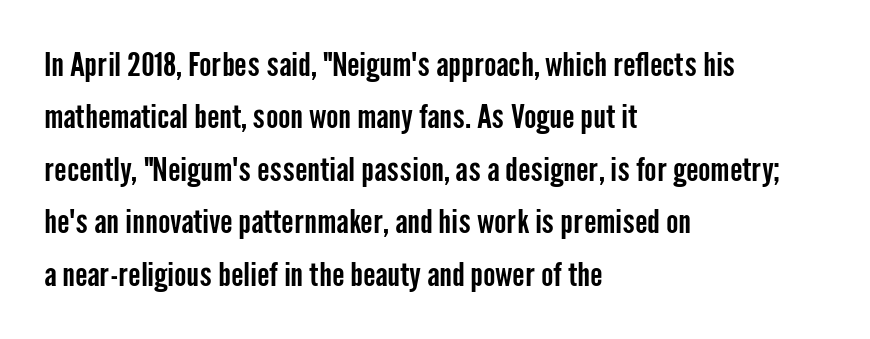
The rendering anchors every line to the left-hand side. The letters stand straight up with perfectly vertical stems. Rows of type keep a routine distance in the vertical direction. Glance below the letters and you will spot only blank space. A typesetter would label this face a sans.
